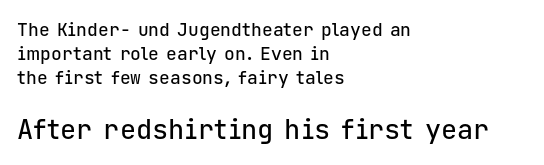
The image shows 27 px text type, upright; set left-aligned, normal line spacing (1.34x), normal letter spacing, not underlined; the second (bottom) block is 1.5x larger.
